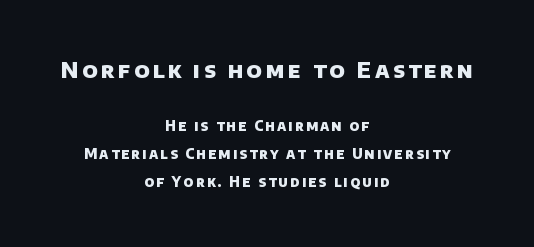
{"bold": "yes", "underline": "no", "align": "center", "line_spacing": "loose", "line_spacing_ratio": 1.99, "larger_block": "first", "size_ratio": 1.57, "glyph_px": 22}
